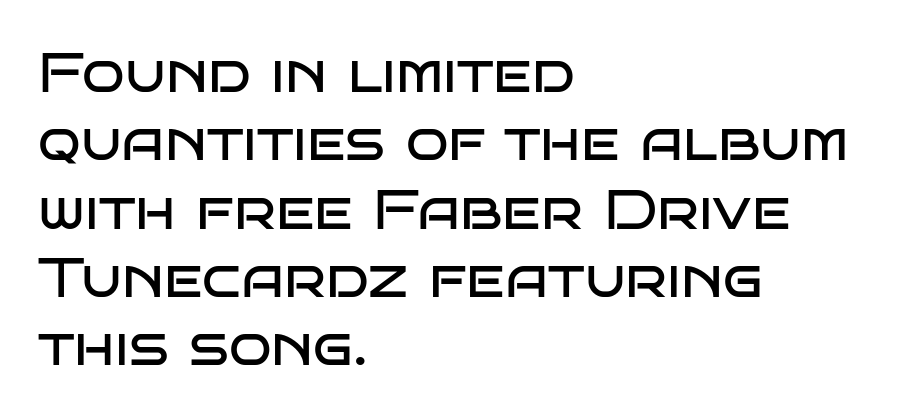
Note the varied advance widths — an 'i' is clearly narrower than an 'm'. Posture: vertical. In terms of letterspacing, this is plain default setting. The strip under each line holds only bare page. If you drew a ruler down the left edge, every line would touch it. Think standard paragraph weight, or any step lighter than that.
